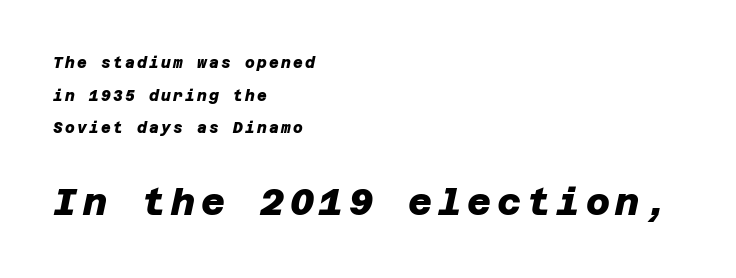
Q: Is the text bold? A: Yes.
Q: Is the typeface a serif or a sans-serif typeface? A: Sans-serif.
Q: Is the text underlined? A: No.
Q: How is the paragraph aligned? A: Left-aligned.
Q: Is the spacing between lines tight, normal or loose? A: Loose.
Q: Which block of text is set in a larger size, the first (top) or the second (bottom)? A: The second (bottom) one.
Q: Width (condensed, normal, or wide)? A: Normal.
Q: Stroke contrast? A: Low.
Q: x-height? A: Large.
